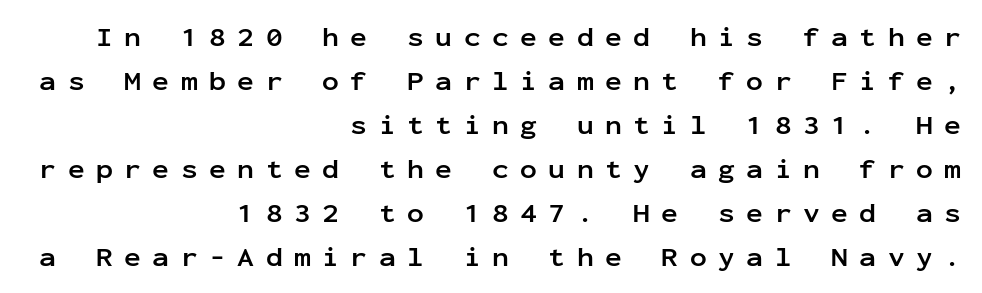
Q: Is the text bold? A: Yes.
Q: Is the text italic (slanted)? A: No, it is upright.
Q: Is the typeface a serif or a sans-serif typeface? A: Sans-serif.
Q: Is the text underlined? A: No.
Q: How is the paragraph aligned? A: Right-aligned.
Q: Is the spacing between letters normal or unusually wide? A: Unusually wide.
Q: Is the spacing between lines tight, normal or loose? A: Normal.
Q: Width (condensed, normal, or wide)? A: Normal.
Q: Stroke contrast? A: Low.
Q: x-height? A: Medium.
Q: Monospaced? A: Yes.
